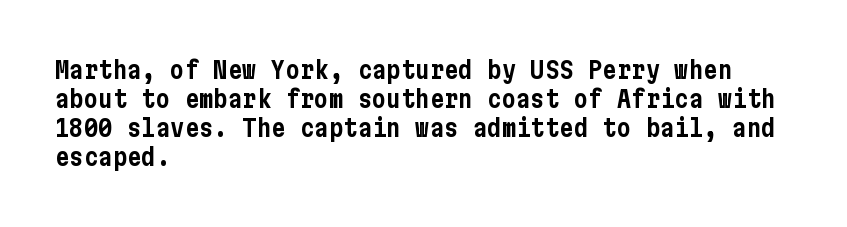
Q: Is the text italic (slanted)? A: No, it is upright.
Q: Is the text underlined? A: No.
Q: How is the paragraph aligned? A: Left-aligned.
Q: Is the spacing between letters normal or unusually wide? A: Normal.
